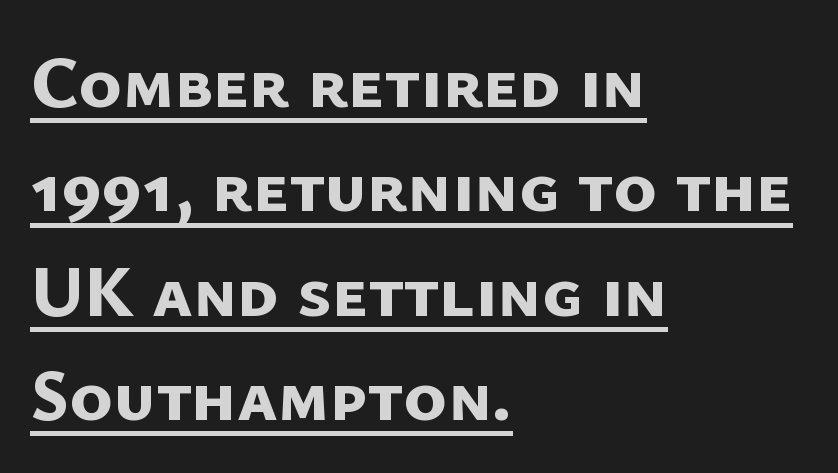
Q: Is the text bold? A: Yes.
Q: Is the typeface a serif or a sans-serif typeface? A: Sans-serif.
Q: Is the text underlined? A: Yes.
Q: How is the paragraph aligned? A: Left-aligned.
Q: Is the spacing between letters normal or unusually wide? A: Normal.
Q: Is the spacing between lines tight, normal or loose? A: Normal.
Q: Width (condensed, normal, or wide)? A: Normal.
Q: Stroke contrast? A: Low.
Q: x-height? A: Medium.
Q: Monospaced? A: No.
